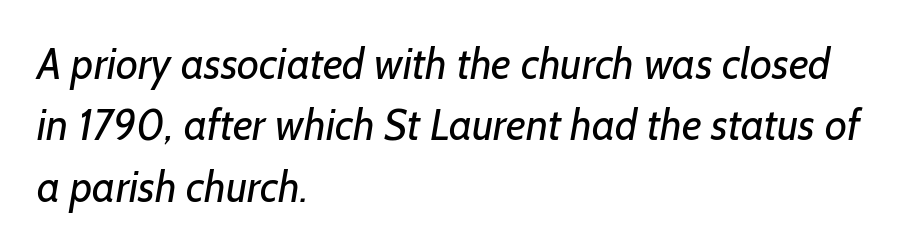
Q: Is the text bold? A: No.
Q: Is the typeface a serif or a sans-serif typeface? A: Sans-serif.
Q: Is the text underlined? A: No.
Q: How is the paragraph aligned? A: Left-aligned.
Q: Is the spacing between letters normal or unusually wide? A: Normal.
Q: Is the spacing between lines tight, normal or loose? A: Normal.
Q: Width (condensed, normal, or wide)? A: Normal.
Q: Stroke contrast? A: Low.
Q: x-height? A: Medium.
Q: Monospaced? A: No.
